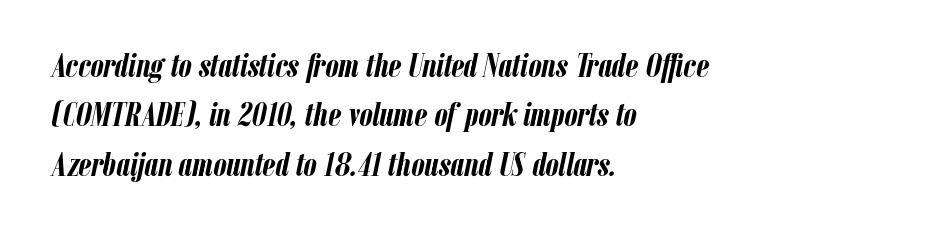
Students, note that the glyphs here touch the page at normal intervals. The font's italic variant was chosen for this text. You could not count columns in this text — the font is proportionally spaced. Honestly, the row spacing looks completely unremarkable.
